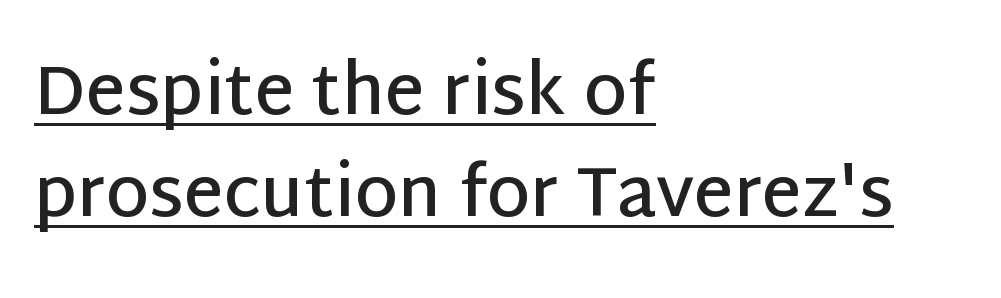
The image shows 69 px semibold sans-serif type, upright; set left-aligned, normal line spacing (1.48x), normal letter spacing, underlined; low stroke contrast and a large x-height.
